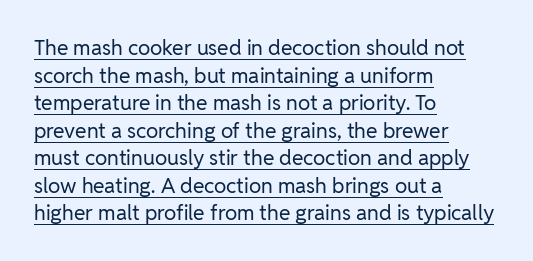
Q: Is the text bold? A: No.
Q: Is the text italic (slanted)? A: No, it is upright.
Q: Is the text underlined? A: Yes.
Q: How is the paragraph aligned? A: Left-aligned.
Q: Is the spacing between letters normal or unusually wide? A: Normal.
Q: Is the spacing between lines tight, normal or loose? A: Normal.
